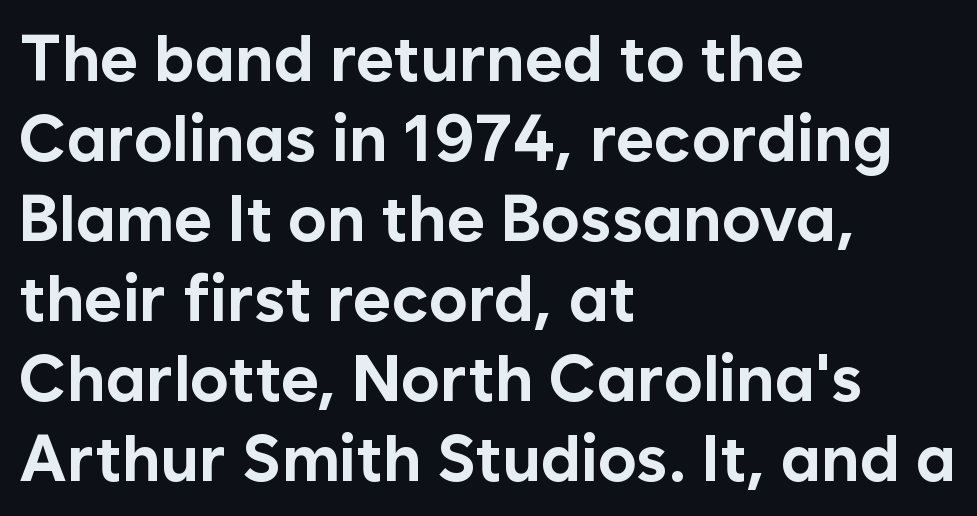
Strong, thick strokes mark this as bold type. Honestly, there is no underline to notice here at all. The gaps between neighbouring characters are ordinary and unremarkable. A classic flush-left, rag-right setting is used for this passage. Here the designer chose a conventional face with non-uniform glyph widths.
